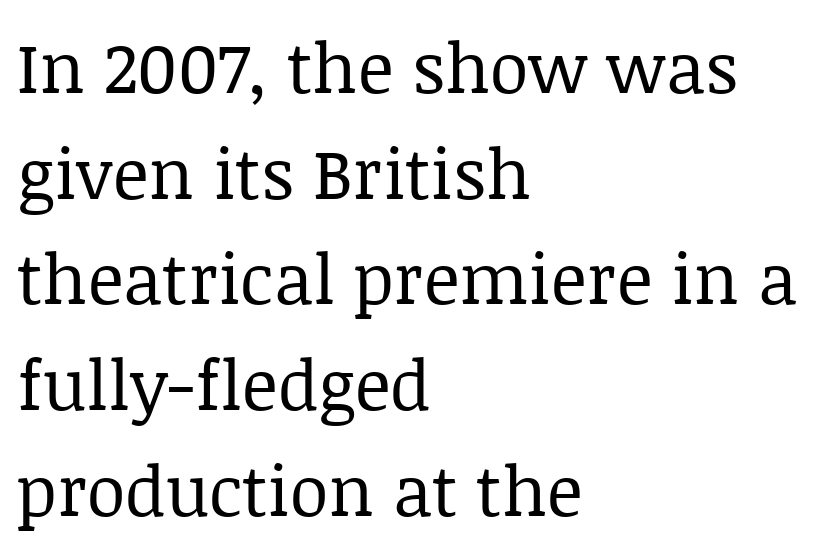
{"serif": "yes", "italic": "no", "bold": "no", "weight": "regular", "width": "normal", "stroke_contrast": "low", "x_height": "large", "monospaced": "no", "underline": "no", "align": "left", "line_spacing": "normal", "line_spacing_ratio": 1.51, "letter_spacing": "normal", "letter_spacing_em": 0.0, "glyph_px": 70}
